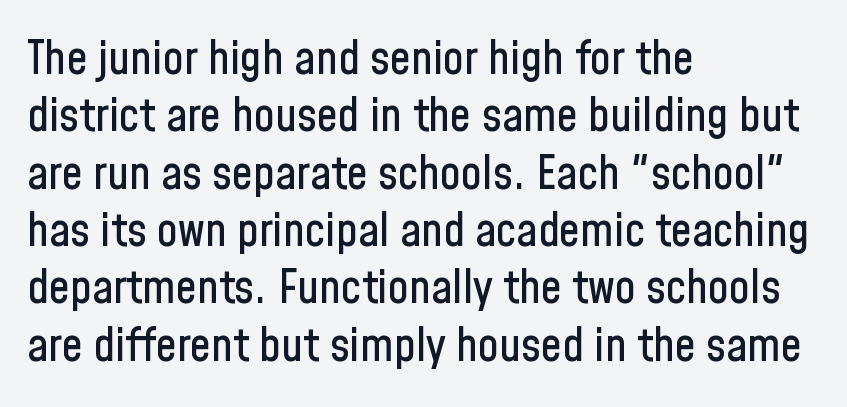
Look at the tracking — it's just the regular setting, nothing added. One-word summary of the alignment: left. This rendering employs a face without finishing strokes, i.e., a sans-serif. The letters stand straight up with perfectly vertical stems.
